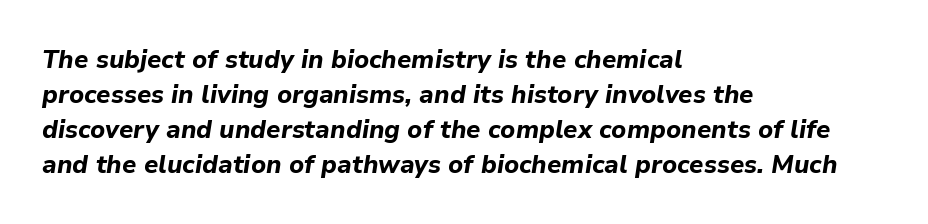
Q: Is the text bold? A: Yes.
Q: Is the text italic (slanted)? A: Yes, it leans right by about 9 degrees.
Q: Is the text underlined? A: No.
Q: How is the paragraph aligned? A: Left-aligned.
Q: Is the spacing between letters normal or unusually wide? A: Normal.
Q: Is the spacing between lines tight, normal or loose? A: Normal.
